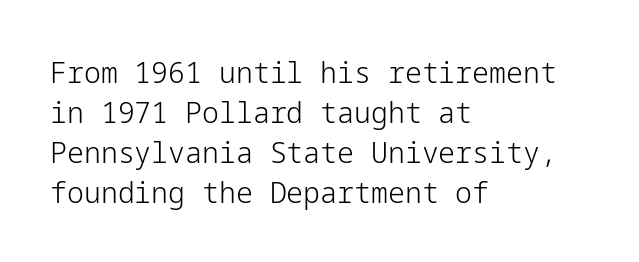
The image shows 30 px light sans-serif type, upright; set left-aligned, normal line spacing (1.33x), normal letter spacing, not underlined; low stroke contrast and a medium x-height.
